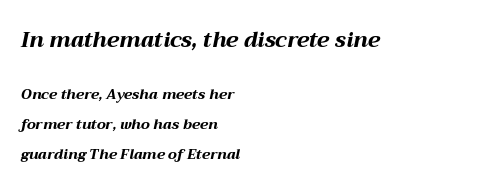
Q: Is the text bold? A: Yes.
Q: Is the text italic (slanted)? A: Yes, it leans right by about 12 degrees.
Q: Is the text underlined? A: No.
Q: How is the paragraph aligned? A: Left-aligned.
Q: Is the spacing between letters normal or unusually wide? A: Normal.
Q: Is the spacing between lines tight, normal or loose? A: Loose.
Q: Which block of text is set in a larger size, the first (top) or the second (bottom)? A: The first (top) one.
